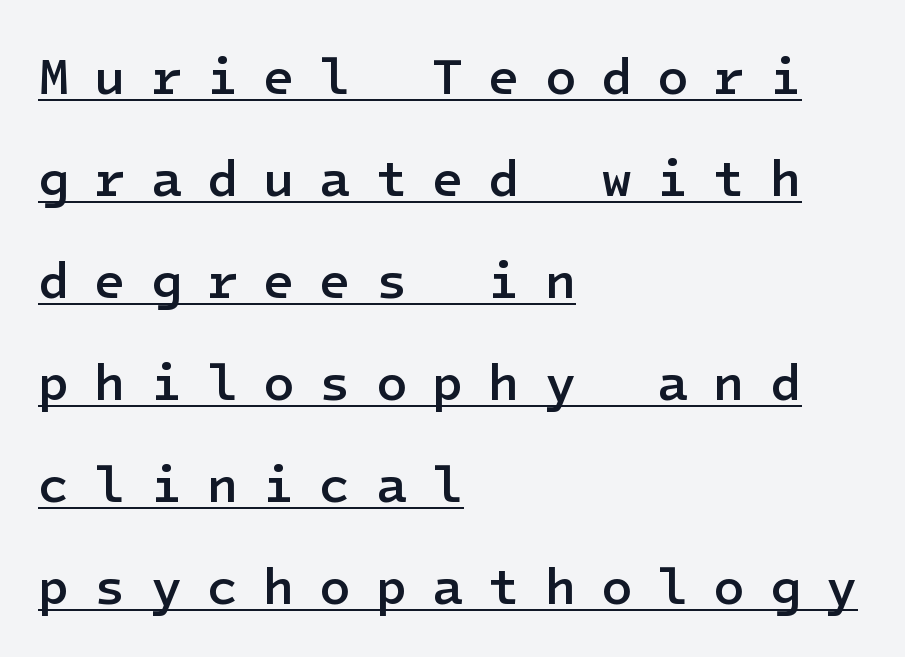
The image shows 51 px semibold sans-serif type, upright; set left-aligned, loose line spacing (2.0x), unusually wide letter spacing (+0.49 em), underlined; low stroke contrast and a medium x-height.
